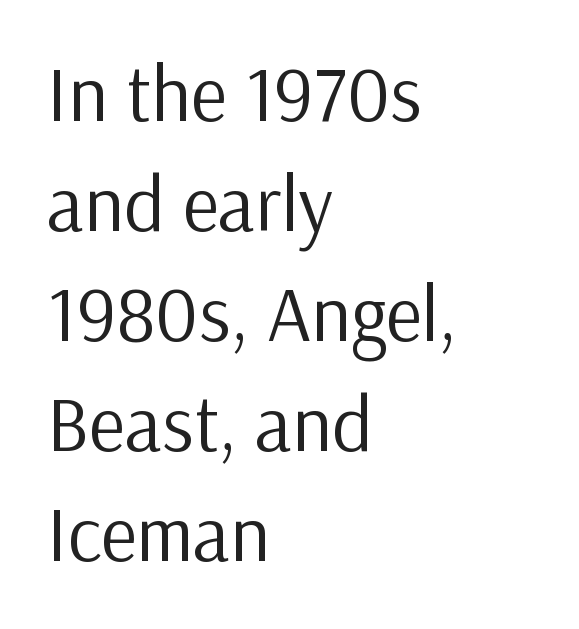
The image shows 78 px regular-weight sans-serif type, upright; set left-aligned, normal line spacing (1.41x), normal letter spacing, not underlined; low stroke contrast and a medium x-height.
